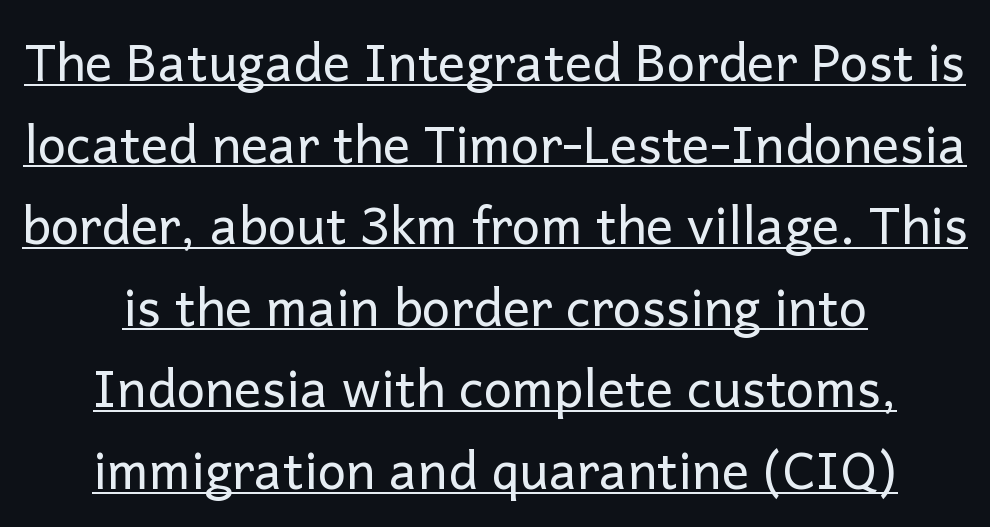
Somebody hit Ctrl+U on this one — the words are underlined. The space between consecutive lines is moderate. Ink coverage per letter is moderate at most. Spacing verdict: proportional, widths tailored to each character.
